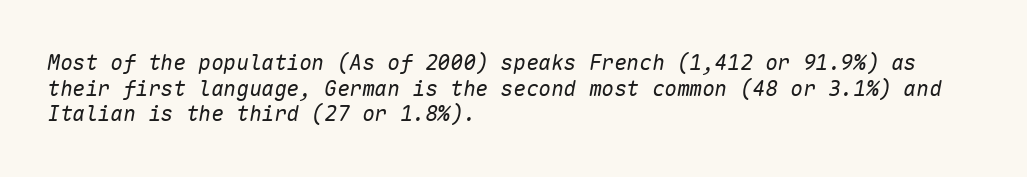
Emphasis-style slanted type is in use. How are the letters spaced? Ordinarily, with no added tracking. One-word summary of the alignment: left. The weight tops out at a normal text grade. This rendering features lettering with no underline.
